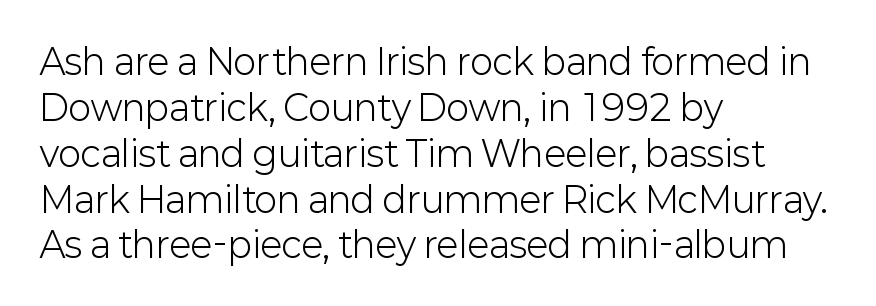
The image shows 35 px light sans-serif type, upright; set left-aligned, normal line spacing (1.31x), normal letter spacing, not underlined; low stroke contrast and a medium x-height.
